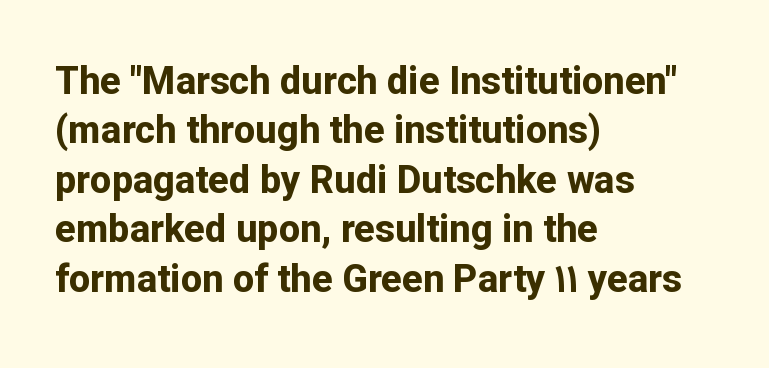
The image shows 38 px bold sans-serif type, upright; set left-aligned, normal line spacing (1.3x), normal letter spacing, not underlined; low stroke contrast and a medium x-height.
